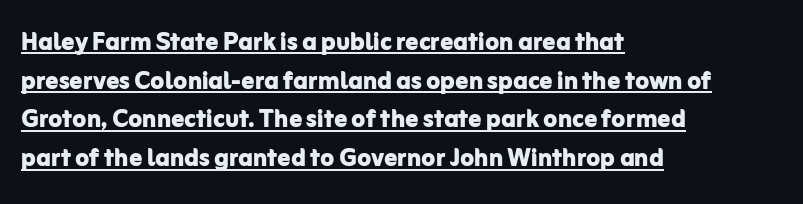
Q: Is the text bold? A: Yes.
Q: Is the text italic (slanted)? A: No, it is upright.
Q: Is the typeface a serif or a sans-serif typeface? A: Sans-serif.
Q: Is the text underlined? A: Yes.
Q: How is the paragraph aligned? A: Left-aligned.
Q: Is the spacing between letters normal or unusually wide? A: Normal.
Q: Width (condensed, normal, or wide)? A: Normal.
Q: Stroke contrast? A: Low.
Q: x-height? A: Medium.
Q: Monospaced? A: No.
